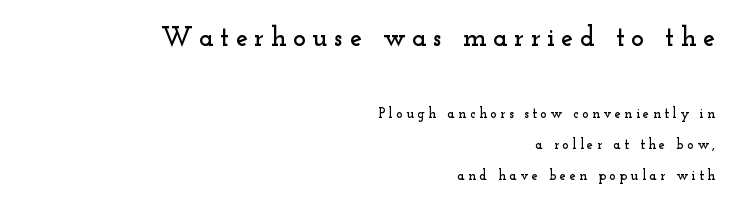
Q: Is the text italic (slanted)? A: No, it is upright.
Q: Is the text underlined? A: No.
Q: How is the paragraph aligned? A: Right-aligned.
Q: Is the spacing between letters normal or unusually wide? A: Unusually wide.
Q: Is the spacing between lines tight, normal or loose? A: Loose.
Q: Which block of text is set in a larger size, the first (top) or the second (bottom)? A: The first (top) one.
